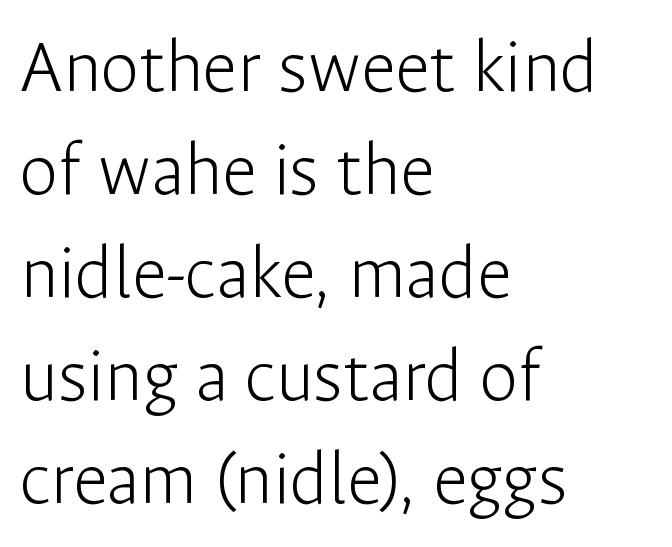
The image shows 78 px light sans-serif type, upright; set left-aligned, normal line spacing (1.32x), normal letter spacing, not underlined; low stroke contrast and a medium x-height.
